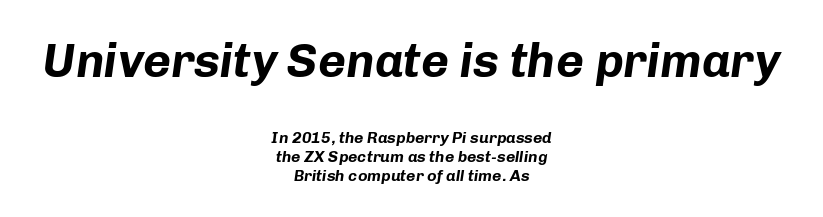
Q: Is the text bold? A: Yes.
Q: Is the text italic (slanted)? A: Yes, it leans right by about 8 degrees.
Q: Is the text underlined? A: No.
Q: How is the paragraph aligned? A: Centered.
Q: Is the spacing between letters normal or unusually wide? A: Normal.
Q: Which block of text is set in a larger size, the first (top) or the second (bottom)? A: The first (top) one.
Q: Width (condensed, normal, or wide)? A: Normal.
Q: Stroke contrast? A: Low.
Q: x-height? A: Medium.
Q: Monospaced? A: No.
